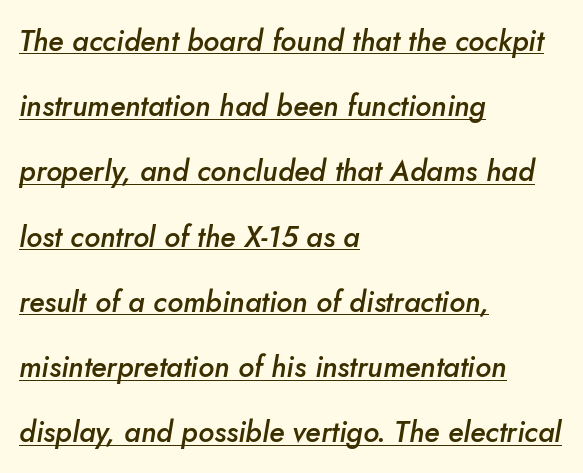
{"italic": "yes", "lean": "right", "slant_degrees": 10, "bold": "semi", "weight": "semibold", "width": "normal", "stroke_contrast": "low", "x_height": "small", "monospaced": "no", "underline": "yes", "align": "left", "line_spacing": "loose", "line_spacing_ratio": 2.25, "letter_spacing": "normal", "letter_spacing_em": 0.0, "glyph_px": 29}
